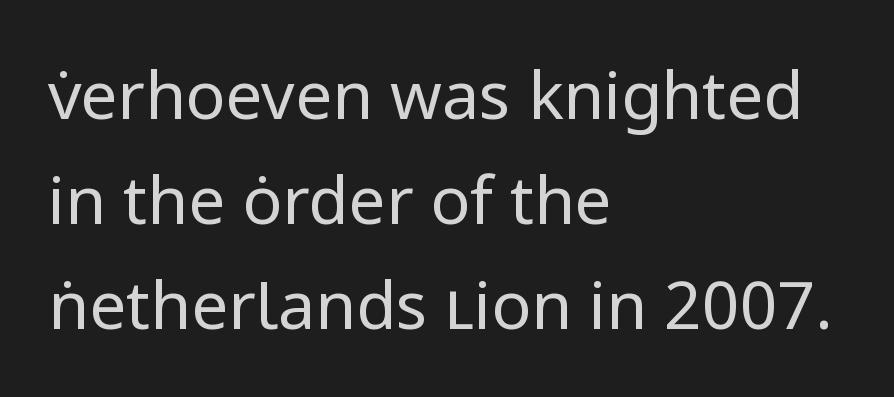
Q: Is the text bold? A: No.
Q: Is the text italic (slanted)? A: No, it is upright.
Q: Is the typeface a serif or a sans-serif typeface? A: Sans-serif.
Q: Is the text underlined? A: No.
Q: How is the paragraph aligned? A: Left-aligned.
Q: Is the spacing between letters normal or unusually wide? A: Normal.
Q: Is the spacing between lines tight, normal or loose? A: Normal.
Q: Width (condensed, normal, or wide)? A: Normal.
Q: Stroke contrast? A: Low.
Q: x-height? A: Medium.
Q: Monospaced? A: No.
